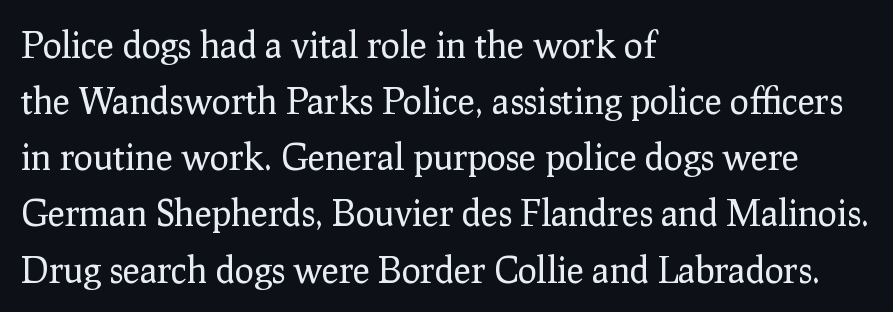
The image shows 36 px regular-weight serif type, upright; set left-aligned, normal line spacing (1.56x), normal letter spacing, not underlined; low stroke contrast and a medium x-height.
